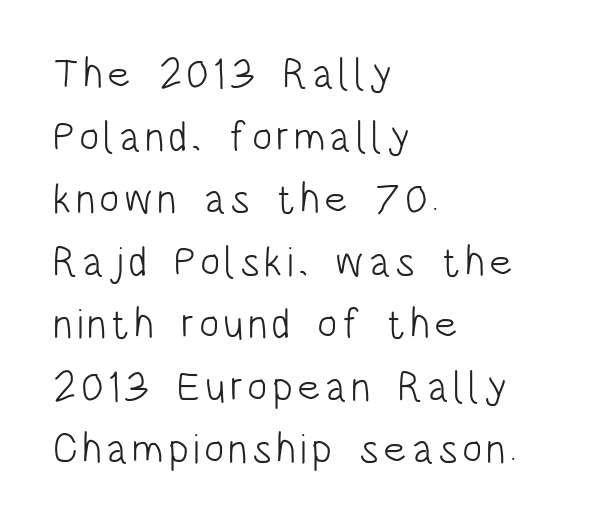
Layout note: lines flush left. A typesetter would label this face a sans. Quick note: interline space is typical. Quick note: underline off.
